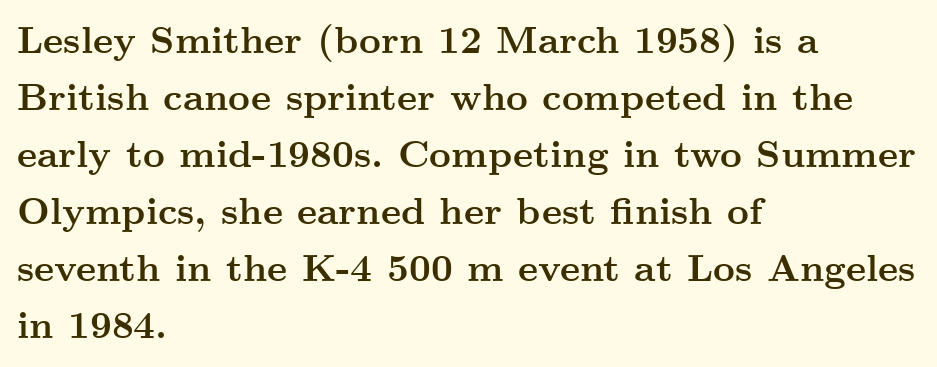
The image shows 38 px semibold, wide serif type, upright; set left-aligned, normal line spacing (1.5x), normal letter spacing, not underlined; medium stroke contrast and a small x-height.
